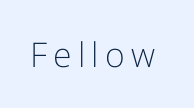
The image shows 34 px light sans-serif type, upright; set not underlined; low stroke contrast and a medium x-height.
